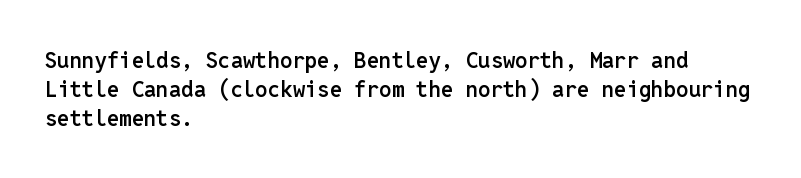
The image shows 22 px text type, upright; set left-aligned, normal line spacing (1.31x), normal letter spacing, not underlined.
